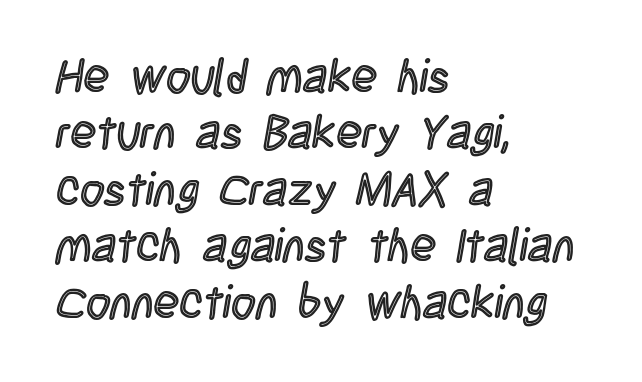
This rendering leaves character spacing at its baseline value. The passage shown is typed in a proportional face where columns would drift. The foot of each line stays bare and open. Does the copy run flush right? No — it runs flush left.
